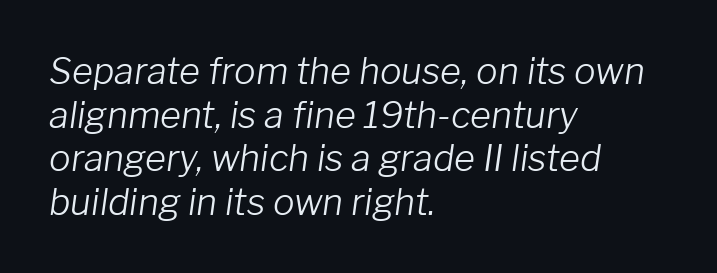
Q: Is the text bold? A: No.
Q: Is the text italic (slanted)? A: Yes, it leans right by about 8 degrees.
Q: Is the text underlined? A: No.
Q: How is the paragraph aligned? A: Left-aligned.
Q: Is the spacing between letters normal or unusually wide? A: Normal.
Q: Width (condensed, normal, or wide)? A: Normal.
Q: Stroke contrast? A: Low.
Q: x-height? A: Medium.
Q: Monospaced? A: No.
